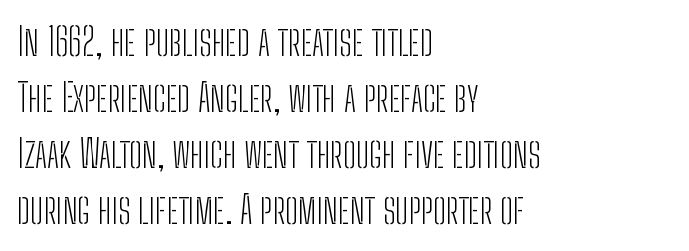
The image shows 39 px light, condensed sans-serif type, upright; set left-aligned, normal line spacing (1.44x), normal letter spacing, not underlined; low stroke contrast and a medium x-height.
